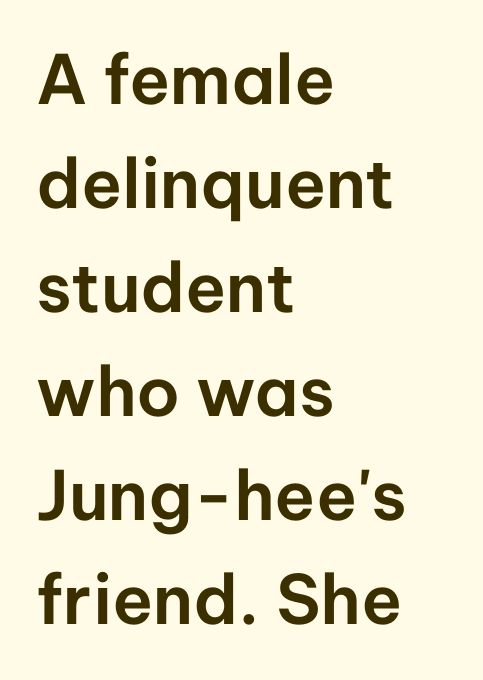
Is this a fixed-width face? No — the glyphs have proportional, varying widths. The lines sit at an ordinary, default distance from one another. The text block is weighted toward the left margin, trailing off unevenly rightward. Quick note: underline off. In terms of letterform style, serifs are entirely absent. This is the regular roman posture of the typeface.
